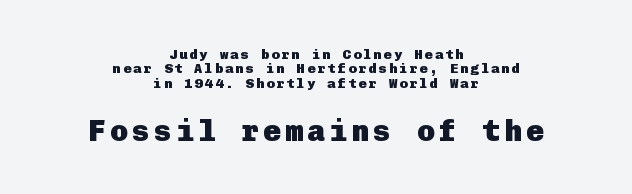
Q: Is the text bold? A: Yes.
Q: Is the text italic (slanted)? A: No, it is upright.
Q: Is the typeface a serif or a sans-serif typeface? A: Sans-serif.
Q: Is the text underlined? A: No.
Q: How is the paragraph aligned? A: Centered.
Q: Is the spacing between lines tight, normal or loose? A: Tight.
Q: Which block of text is set in a larger size, the first (top) or the second (bottom)? A: The second (bottom) one.
Q: Width (condensed, normal, or wide)? A: Normal.
Q: Stroke contrast? A: Low.
Q: x-height? A: Medium.
